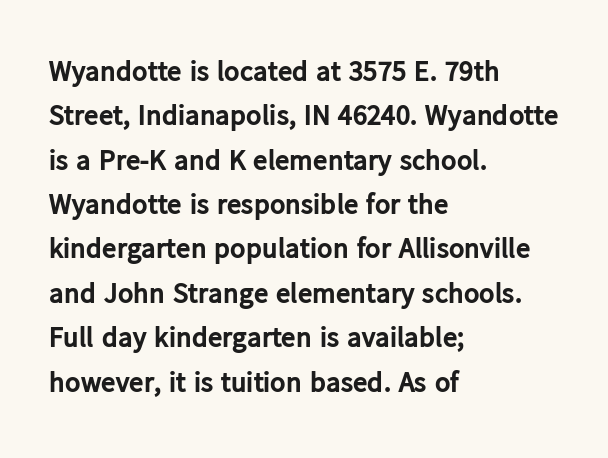
Q: Is the text bold? A: Yes.
Q: Is the text italic (slanted)? A: No, it is upright.
Q: Is the typeface a serif or a sans-serif typeface? A: Sans-serif.
Q: Is the text underlined? A: No.
Q: How is the paragraph aligned? A: Left-aligned.
Q: Is the spacing between letters normal or unusually wide? A: Normal.
Q: Is the spacing between lines tight, normal or loose? A: Normal.
Q: Width (condensed, normal, or wide)? A: Normal.
Q: Stroke contrast? A: Low.
Q: x-height? A: Medium.
Q: Monospaced? A: No.
